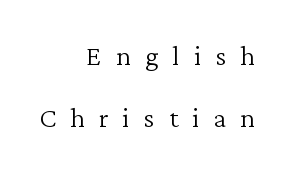
Q: Is the text bold? A: No.
Q: Is the text italic (slanted)? A: No, it is upright.
Q: Is the typeface a serif or a sans-serif typeface? A: Serif.
Q: Is the text underlined? A: No.
Q: How is the paragraph aligned? A: Right-aligned.
Q: Is the spacing between letters normal or unusually wide? A: Unusually wide.
Q: Is the spacing between lines tight, normal or loose? A: Loose.
Q: Width (condensed, normal, or wide)? A: Normal.
Q: Stroke contrast? A: Low.
Q: x-height? A: Medium.
Q: Monospaced? A: No.
